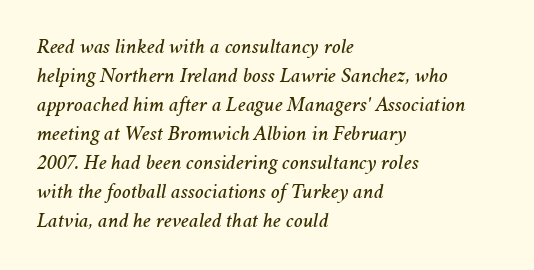
The image shows 21 px text type, italic (leaning right); set left-aligned, normal line spacing (1.38x), normal letter spacing, not underlined.
